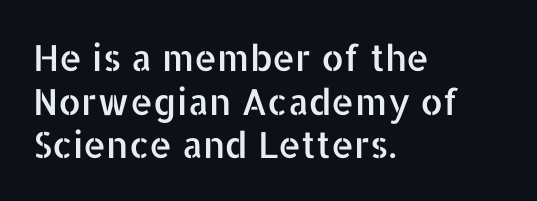
Q: Is the text italic (slanted)? A: No, it is upright.
Q: Is the typeface a serif or a sans-serif typeface? A: Sans-serif.
Q: Is the text underlined? A: No.
Q: How is the paragraph aligned? A: Left-aligned.
Q: Is the spacing between letters normal or unusually wide? A: Normal.
Q: Width (condensed, normal, or wide)? A: Normal.
Q: Stroke contrast? A: Low.
Q: x-height? A: Medium.
Q: Monospaced? A: No.
